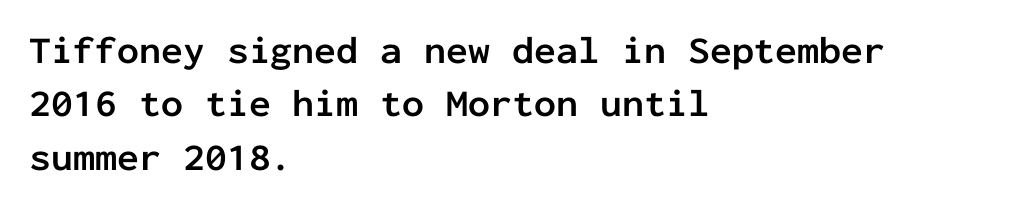
The gaps between neighbouring characters are ordinary and unremarkable. Interline gaps are of average width in this sample. Heavy, bold letterforms. These lines are set flush left with a ragged right edge.
